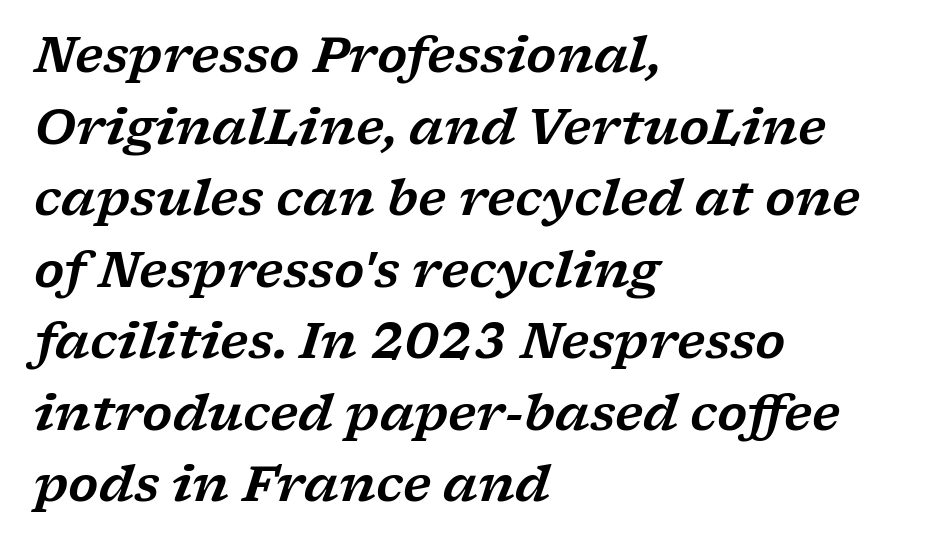
The image shows 49 px wide serif type, italic (leaning right); set left-aligned, normal line spacing (1.46x), normal letter spacing, not underlined; low stroke contrast and a medium x-height.
